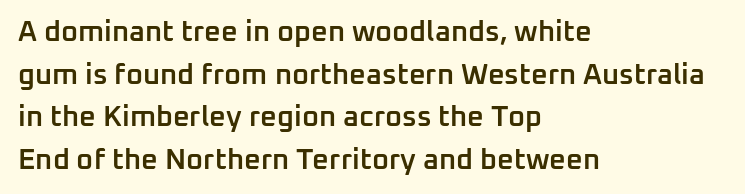
Q: Is the text bold? A: Semi-bold.
Q: Is the text italic (slanted)? A: No, it is upright.
Q: Is the typeface a serif or a sans-serif typeface? A: Sans-serif.
Q: Is the text underlined? A: No.
Q: How is the paragraph aligned? A: Left-aligned.
Q: Is the spacing between letters normal or unusually wide? A: Normal.
Q: Is the spacing between lines tight, normal or loose? A: Normal.
Q: Width (condensed, normal, or wide)? A: Normal.
Q: Stroke contrast? A: Low.
Q: x-height? A: Medium.
Q: Monospaced? A: No.
